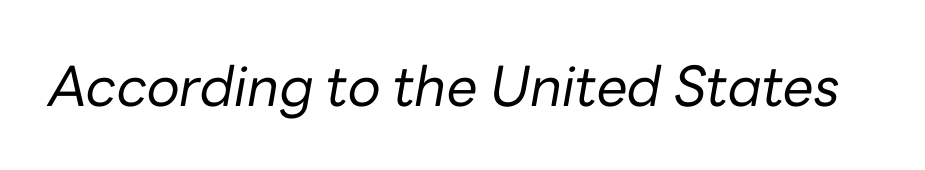
Q: Is the text bold? A: No.
Q: Is the text italic (slanted)? A: Yes, it leans right by about 10 degrees.
Q: Is the text underlined? A: No.
Q: Is the spacing between letters normal or unusually wide? A: Normal.
Q: Width (condensed, normal, or wide)? A: Normal.
Q: Stroke contrast? A: Low.
Q: x-height? A: Medium.
Q: Monospaced? A: No.
